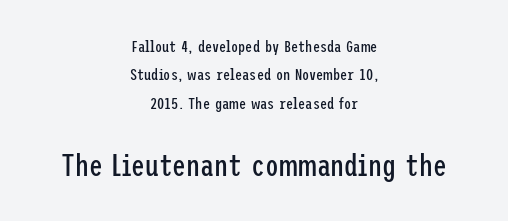
The line texture is even and compact thanks to regular tracking. The font family rendered here belongs to the sans-serif group. The typography opts for an upright posture over an oblique one. The baseline area is clear.
